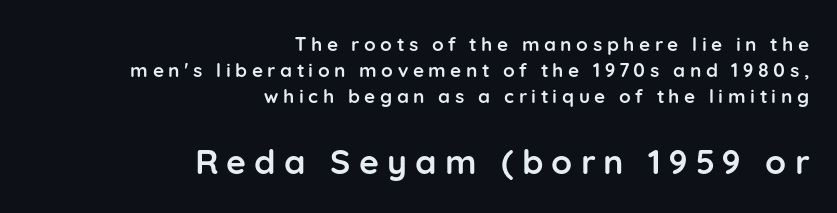
Q: Is the text bold? A: Yes.
Q: Is the text italic (slanted)? A: No, it is upright.
Q: Is the typeface a serif or a sans-serif typeface? A: Sans-serif.
Q: Is the text underlined? A: No.
Q: How is the paragraph aligned? A: Right-aligned.
Q: Is the spacing between letters normal or unusually wide? A: Unusually wide.
Q: Is the spacing between lines tight, normal or loose? A: Normal.
Q: Which block of text is set in a larger size, the first (top) or the second (bottom)? A: The second (bottom) one.
Q: Width (condensed, normal, or wide)? A: Normal.
Q: Stroke contrast? A: Low.
Q: x-height? A: Medium.
Q: Monospaced? A: No.
